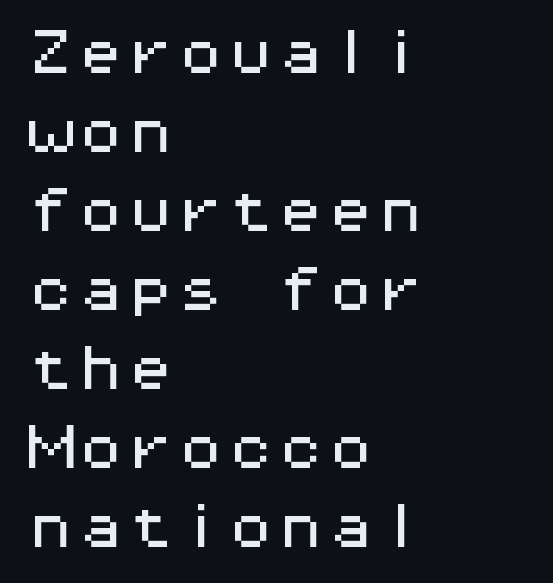
The image shows 50 px wide sans-serif type, upright, monospaced; set left-aligned, normal line spacing (1.58x), normal letter spacing, not underlined; medium stroke contrast and a medium x-height.
